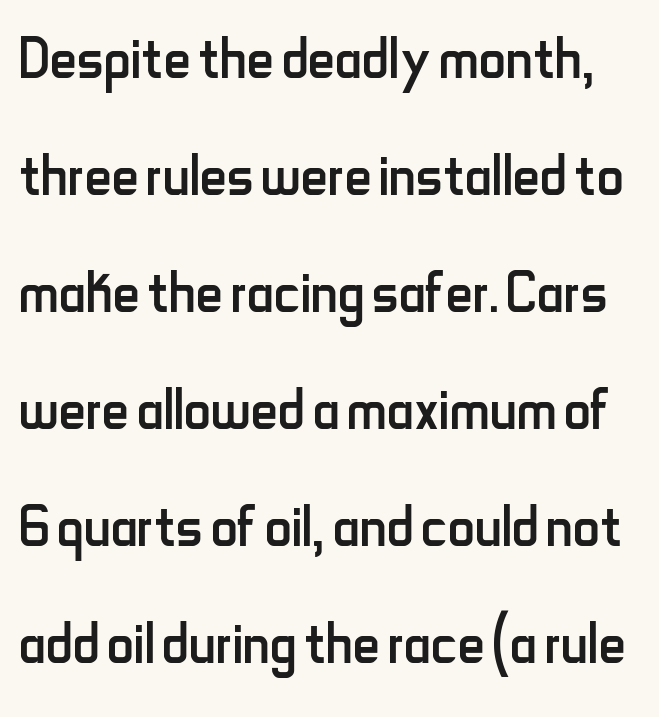
The image shows 75 px regular-weight, condensed sans-serif type, upright; set normal line spacing (1.56x), normal letter spacing, not underlined; low stroke contrast and a small x-height.
